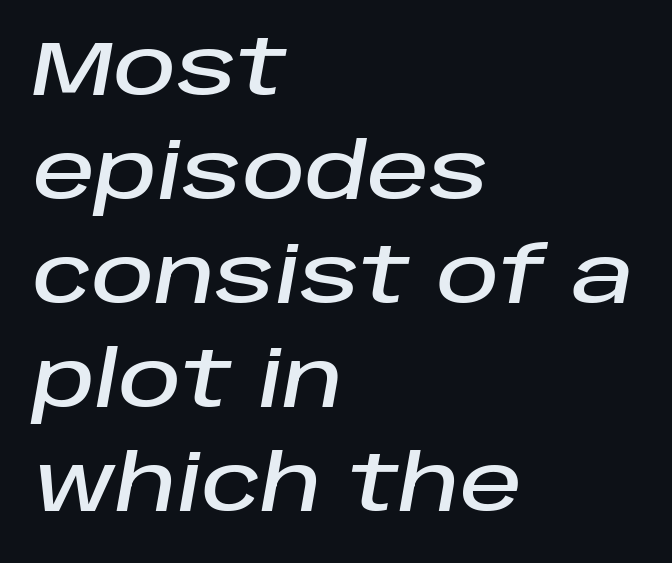
Q: Is the text italic (slanted)? A: Yes, it leans right by about 10 degrees.
Q: Is the text underlined? A: No.
Q: How is the paragraph aligned? A: Left-aligned.
Q: Is the spacing between letters normal or unusually wide? A: Normal.
Q: Is the spacing between lines tight, normal or loose? A: Normal.
Q: Width (condensed, normal, or wide)? A: Normal.
Q: Stroke contrast? A: Low.
Q: x-height? A: Large.
Q: Monospaced? A: No.
